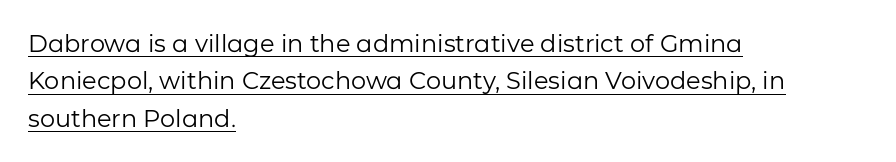
{"italic": "no", "bold": "no", "underline": "yes", "align": "left", "line_spacing": "normal", "line_spacing_ratio": 1.56, "letter_spacing": "normal", "letter_spacing_em": 0.0, "glyph_px": 24}
